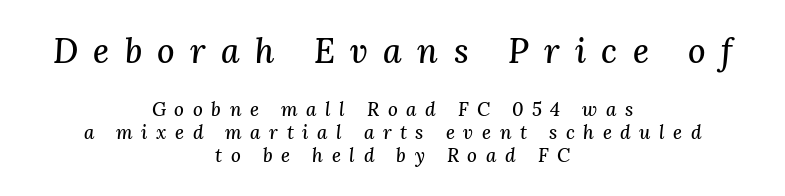
One-word summary of the alignment: center. Observe the wide spacing: letters keep a clear distance from each other. Note: serifs present on the glyphs. These lines are rendered in a variable-pitch font. Quick note: italic. A bare baseline throughout the passage.
